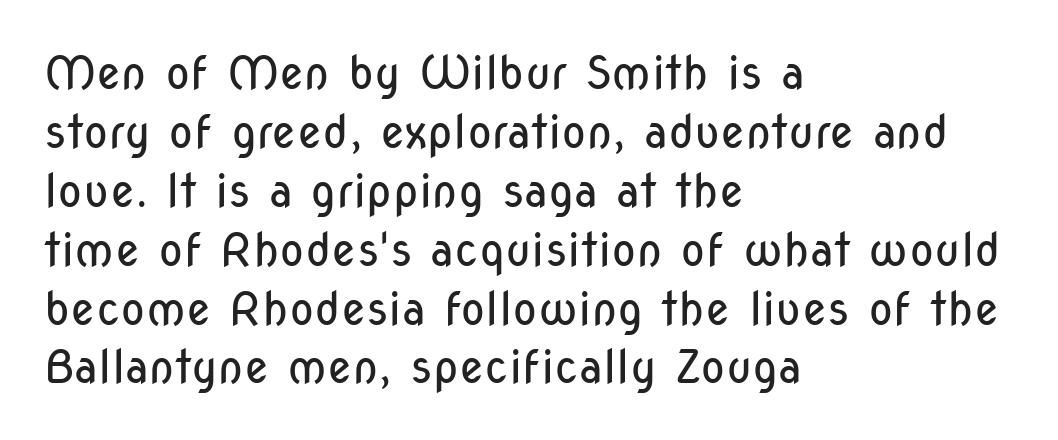
The image shows 46 px regular-weight, condensed sans-serif type, upright; set left-aligned, normal line spacing (1.28x), normal letter spacing, not underlined; low stroke contrast and a medium x-height.
